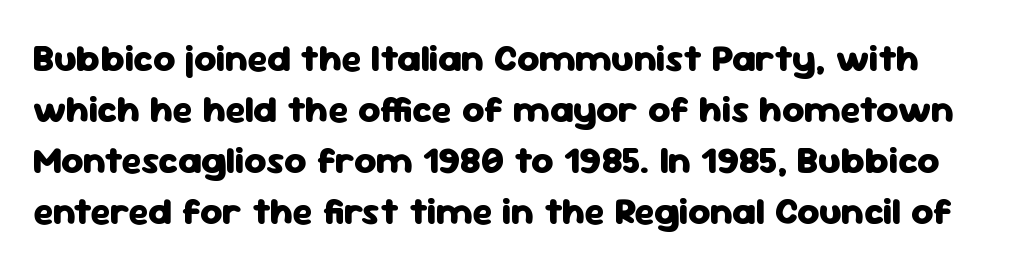
Q: Is the text bold? A: Yes.
Q: Is the text italic (slanted)? A: No, it is upright.
Q: Is the typeface a serif or a sans-serif typeface? A: Sans-serif.
Q: Is the text underlined? A: No.
Q: Is the spacing between letters normal or unusually wide? A: Normal.
Q: Is the spacing between lines tight, normal or loose? A: Normal.
Q: Width (condensed, normal, or wide)? A: Normal.
Q: Stroke contrast? A: Low.
Q: x-height? A: Medium.
Q: Monospaced? A: No.
